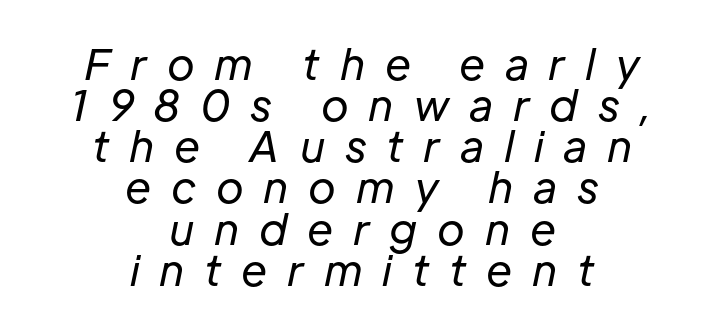
Q: Is the text bold? A: No.
Q: Is the text italic (slanted)? A: Yes, it leans right by about 12 degrees.
Q: Is the text underlined? A: No.
Q: How is the paragraph aligned? A: Centered.
Q: Is the spacing between letters normal or unusually wide? A: Unusually wide.
Q: Is the spacing between lines tight, normal or loose? A: Tight.
Q: Width (condensed, normal, or wide)? A: Normal.
Q: Stroke contrast? A: Low.
Q: x-height? A: Medium.
Q: Monospaced? A: No.
